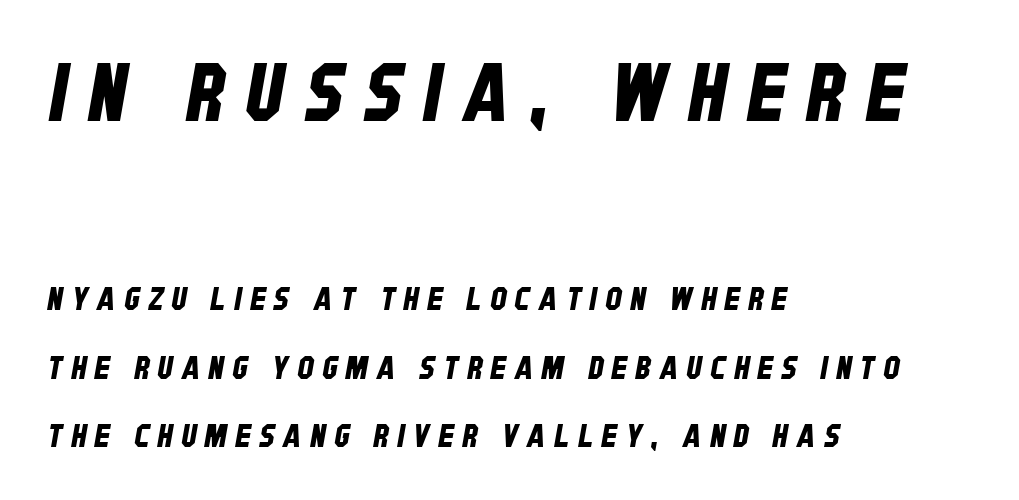
The image shows 80 px condensed sans-serif type; set left-aligned, loose line spacing (2.13x), unusually wide letter spacing (+0.27 em), not underlined; the first (top) block is 2.5x larger; low stroke contrast and a large x-height.
